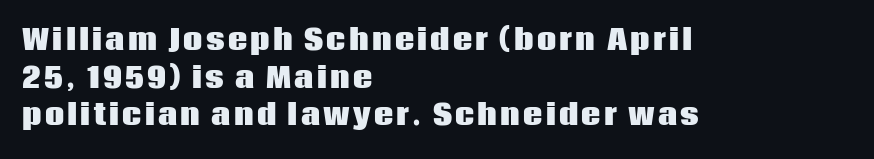
Q: Is the text bold? A: Yes.
Q: Is the text italic (slanted)? A: No, it is upright.
Q: Is the text underlined? A: No.
Q: How is the paragraph aligned? A: Left-aligned.
Q: Is the spacing between lines tight, normal or loose? A: Normal.
